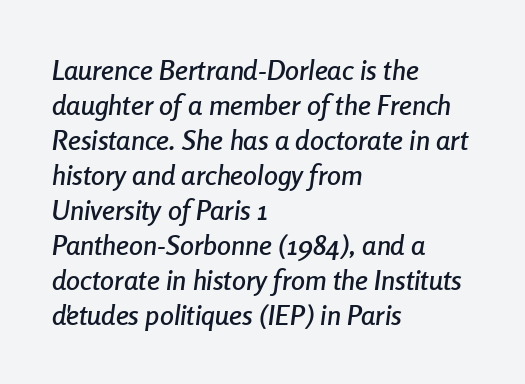
The image shows 28 px condensed type, italic (leaning right); set left-aligned, normal line spacing (1.25x), normal letter spacing, not underlined; low stroke contrast and a medium x-height.
